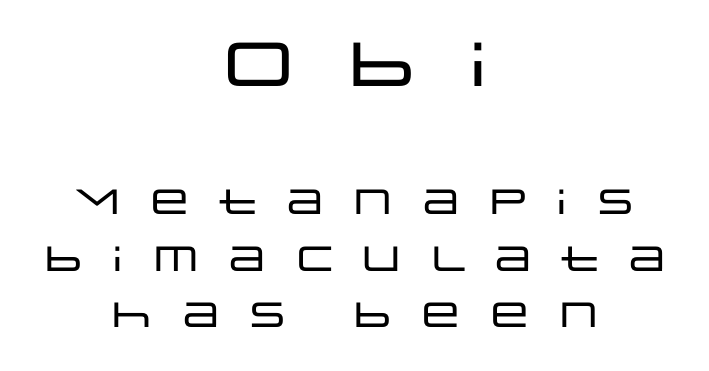
The image shows 62 px wide sans-serif type, upright; set centered, normal line spacing (1.62x), unusually wide letter spacing (+0.46 em), not underlined; the first (top) block is 1.77x larger; low stroke contrast and a large x-height.
